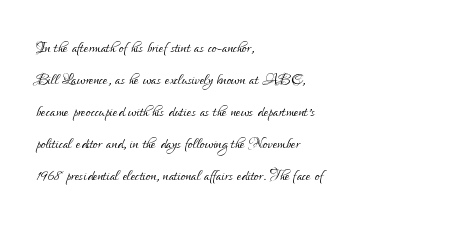
The image shows 21 px text type; set left-aligned, normal line spacing (1.52x), normal letter spacing, not underlined.
